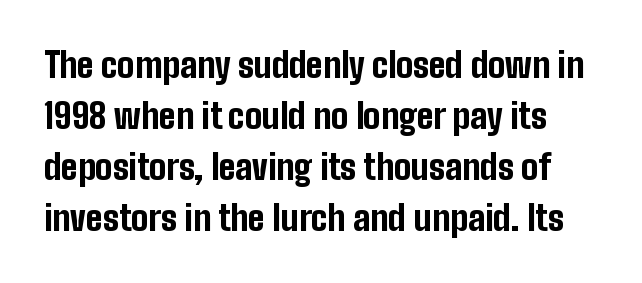
The image shows 34 px bold, condensed sans-serif type, upright; set normal line spacing (1.5x), normal letter spacing, not underlined; low stroke contrast and a medium x-height.
